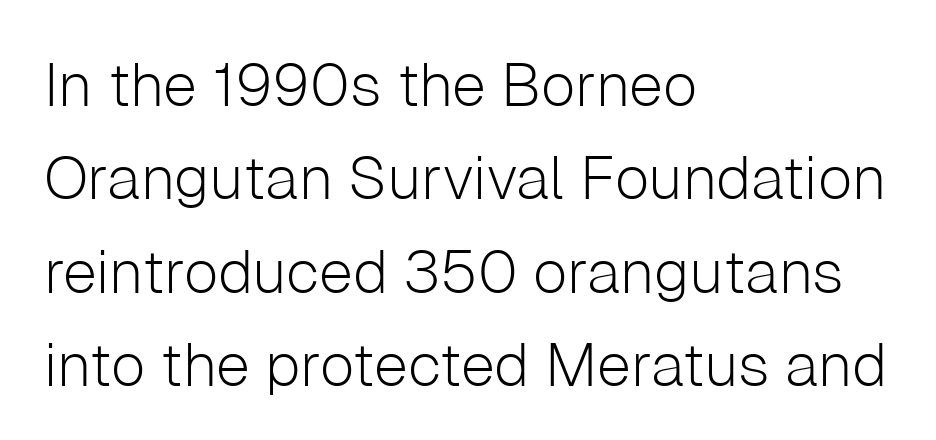
The image shows 61 px light sans-serif type, upright; set left-aligned, normal line spacing (1.53x), normal letter spacing, not underlined; low stroke contrast and a medium x-height.
